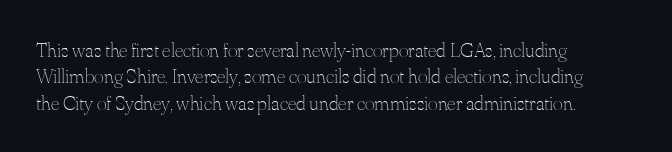
Q: Is the text bold? A: No.
Q: Is the text italic (slanted)? A: No, it is upright.
Q: Is the text underlined? A: No.
Q: How is the paragraph aligned? A: Left-aligned.
Q: Is the spacing between letters normal or unusually wide? A: Normal.
Q: Is the spacing between lines tight, normal or loose? A: Normal.
